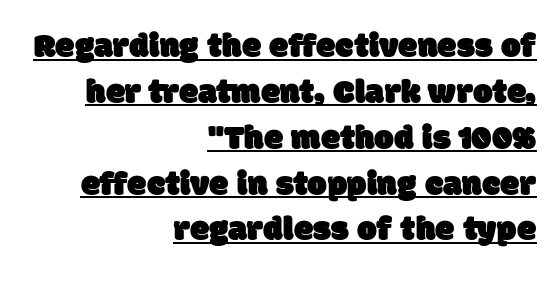
{"serif": "no", "width": "normal", "stroke_contrast": "low", "x_height": "large", "monospaced": "no", "underline": "yes", "align": "right", "line_spacing": "normal", "line_spacing_ratio": 1.31, "letter_spacing": "normal", "letter_spacing_em": 0.0, "glyph_px": 35}
